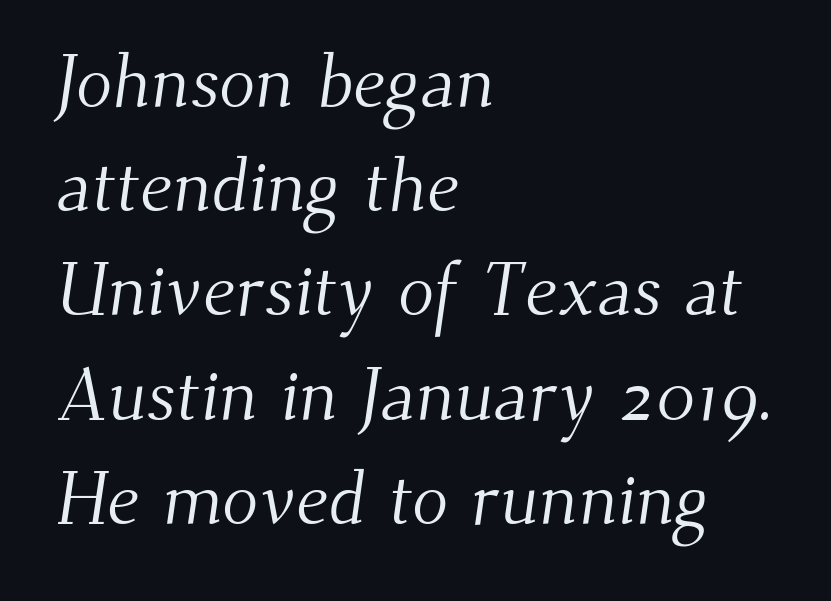
Q: Is the text bold? A: No.
Q: Is the typeface a serif or a sans-serif typeface? A: Serif.
Q: Is the text underlined? A: No.
Q: How is the paragraph aligned? A: Left-aligned.
Q: Is the spacing between letters normal or unusually wide? A: Normal.
Q: Is the spacing between lines tight, normal or loose? A: Normal.
Q: Width (condensed, normal, or wide)? A: Normal.
Q: Stroke contrast? A: Medium.
Q: x-height? A: Small.
Q: Monospaced? A: No.
